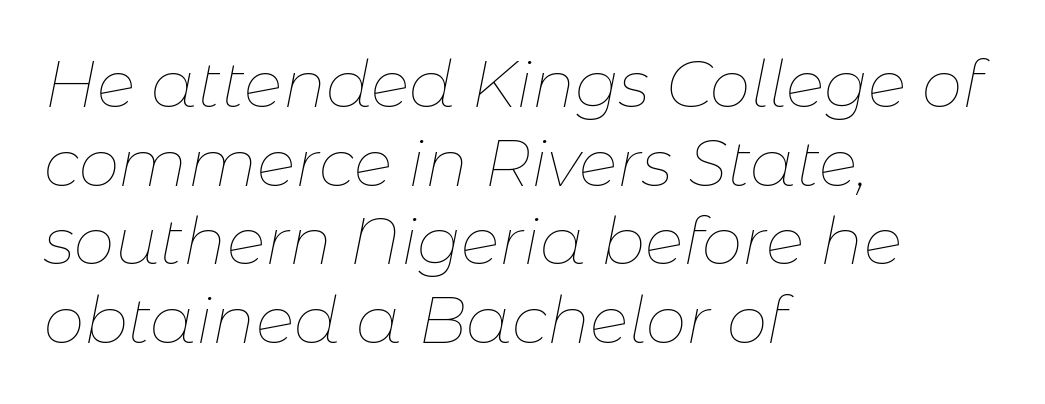
The image shows 65 px thin type, italic (leaning right); set left-aligned, line spacing 1.21x, normal letter spacing, not underlined; low stroke contrast and a medium x-height.
